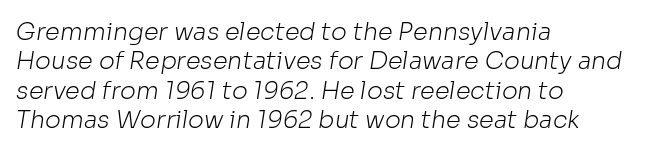
{"bold": "no", "underline": "no", "align": "left", "line_spacing_ratio": 1.22, "letter_spacing": "normal", "letter_spacing_em": 0.0, "glyph_px": 24}
